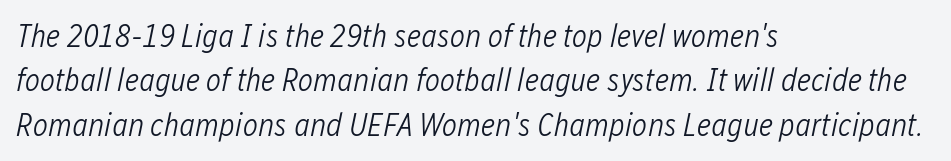
Q: Is the text bold? A: No.
Q: Is the text italic (slanted)? A: Yes, it leans right by about 12 degrees.
Q: Is the text underlined? A: No.
Q: How is the paragraph aligned? A: Left-aligned.
Q: Is the spacing between letters normal or unusually wide? A: Normal.
Q: Is the spacing between lines tight, normal or loose? A: Normal.
Q: Width (condensed, normal, or wide)? A: Condensed.
Q: Stroke contrast? A: Low.
Q: x-height? A: Medium.
Q: Monospaced? A: No.
